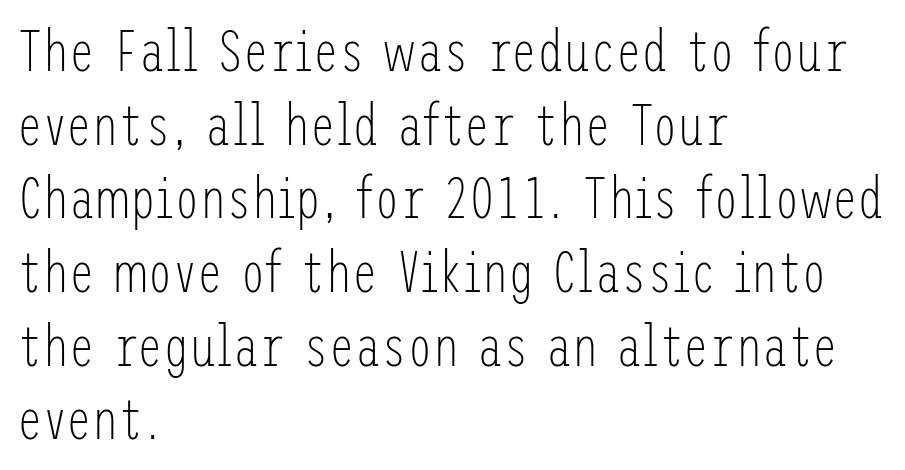
In CSS terms this would be text-align: left. Notice how the stems are strictly vertical — no italics here. I'd call this a sans setting — the letters go barefoot. On a weight scale, this lands at 450 or below. Leading: standard. Underlining? Definitely not there.
